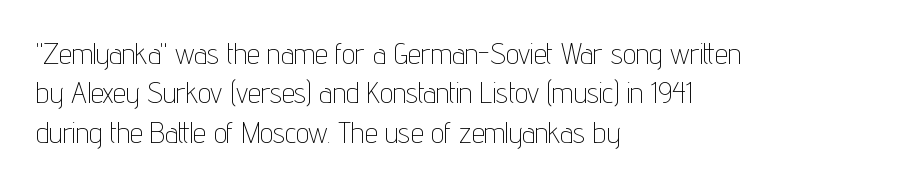
The image shows 29 px thin, condensed sans-serif type, upright; set left-aligned, normal line spacing (1.36x), normal letter spacing, not underlined; low stroke contrast and a medium x-height.
